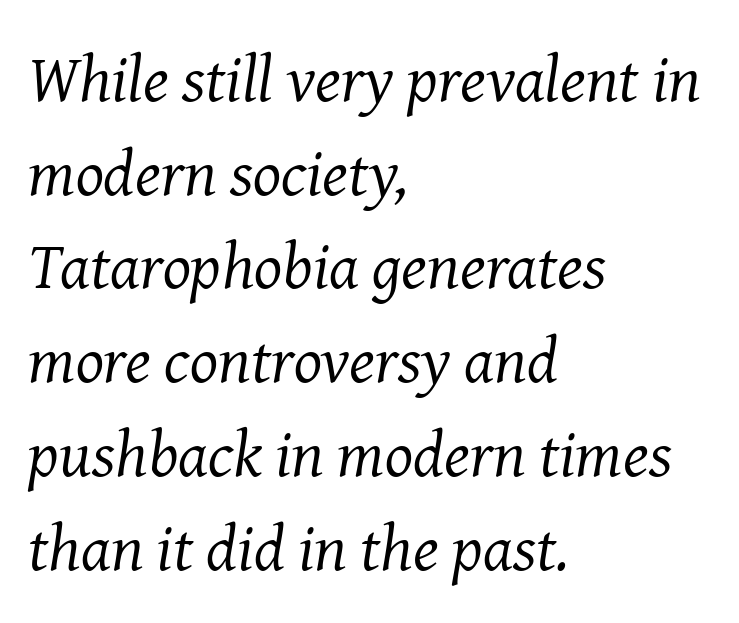
{"serif": "yes", "italic": "yes", "lean": "right", "slant_degrees": 8, "bold": "no", "weight": "regular", "width": "normal", "stroke_contrast": "medium", "x_height": "medium", "monospaced": "no", "underline": "no", "align": "left", "line_spacing": "normal", "line_spacing_ratio": 1.42, "letter_spacing": "normal", "letter_spacing_em": 0.0, "glyph_px": 66}
